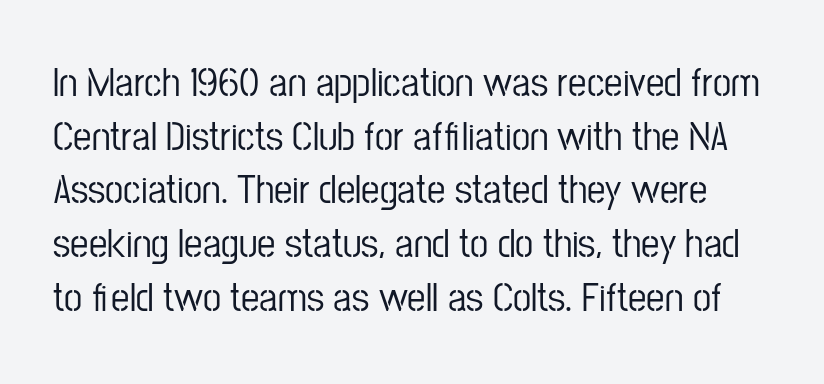
{"serif": "no", "italic": "no", "width": "condensed", "stroke_contrast": "low", "x_height": "medium", "monospaced": "no", "underline": "no", "line_spacing": "normal", "line_spacing_ratio": 1.31, "letter_spacing": "normal", "letter_spacing_em": 0.0, "glyph_px": 41}
